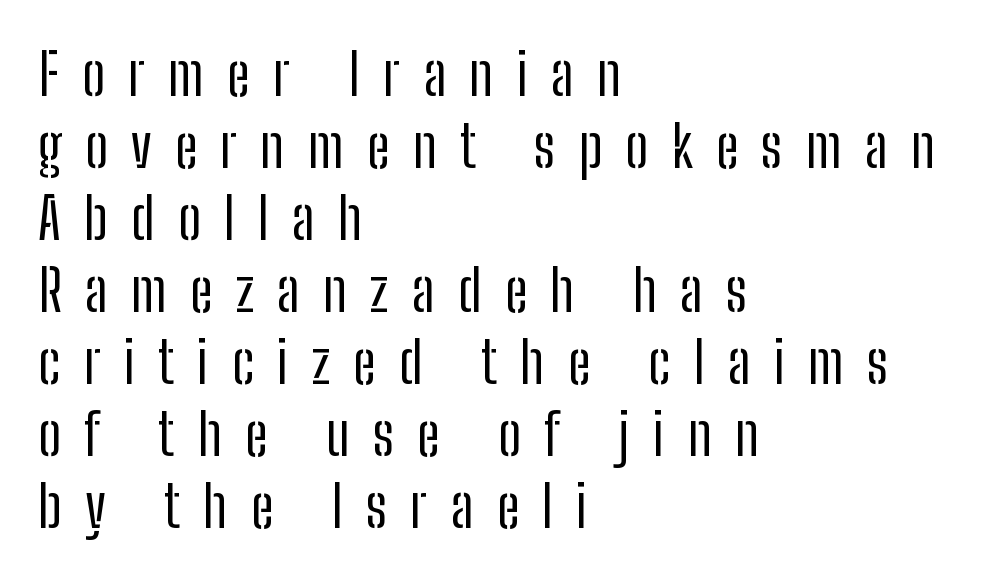
{"serif": "no", "italic": "no", "bold": "no", "weight": "regular", "width": "condensed", "stroke_contrast": "low", "x_height": "medium", "monospaced": "no", "underline": "no", "align": "left", "line_spacing_ratio": 1.24, "letter_spacing": "wide", "letter_spacing_em": 0.4, "glyph_px": 58}
